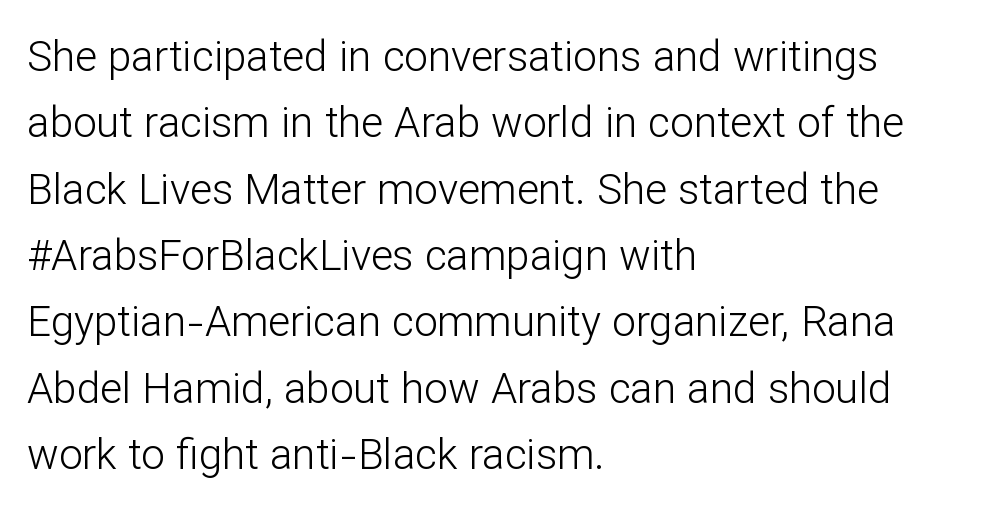
Q: Is the text bold? A: No.
Q: Is the text italic (slanted)? A: No, it is upright.
Q: Is the typeface a serif or a sans-serif typeface? A: Sans-serif.
Q: Is the text underlined? A: No.
Q: How is the paragraph aligned? A: Left-aligned.
Q: Is the spacing between letters normal or unusually wide? A: Normal.
Q: Is the spacing between lines tight, normal or loose? A: Normal.
Q: Width (condensed, normal, or wide)? A: Normal.
Q: Stroke contrast? A: Low.
Q: x-height? A: Medium.
Q: Monospaced? A: No.
